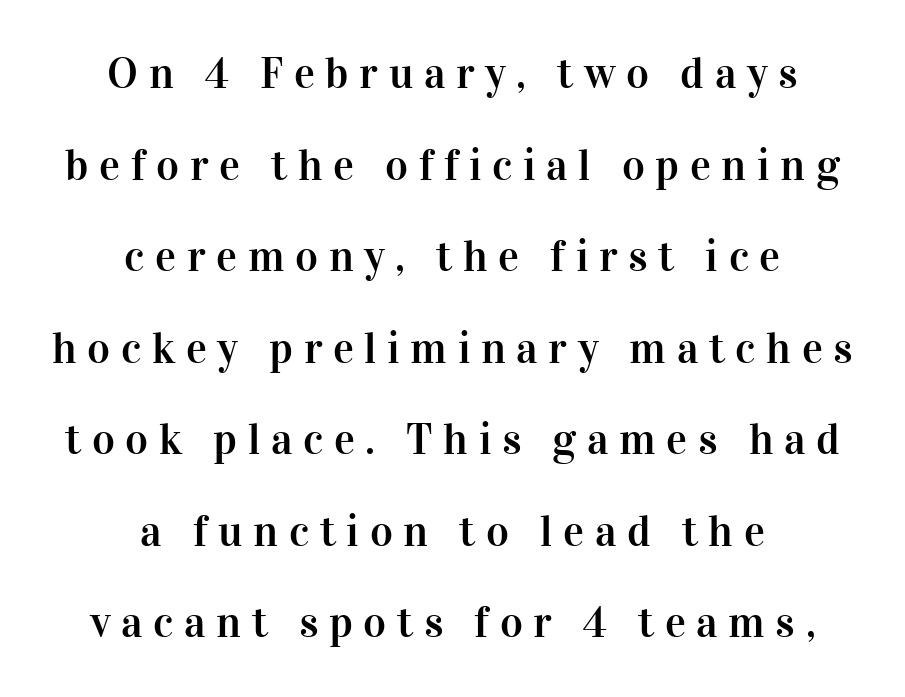
The block of text is sparse from top to bottom, with ample space between rows. This sample uses an upright cut, with every glyph sitting square on the baseline. Are there feet on the stems? There are — it's a serif. The horizontal fit of the characters is loose and conspicuously gappy.
